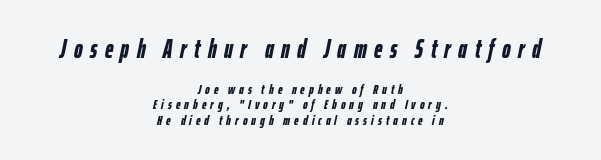
{"italic": "yes", "lean": "right", "slant_degrees": 12, "bold": "yes", "underline": "no", "align": "center", "line_spacing": "tight", "line_spacing_ratio": 1.11, "letter_spacing": "wide", "letter_spacing_em": 0.29, "larger_block": "first", "size_ratio": 1.86, "glyph_px": 26}
